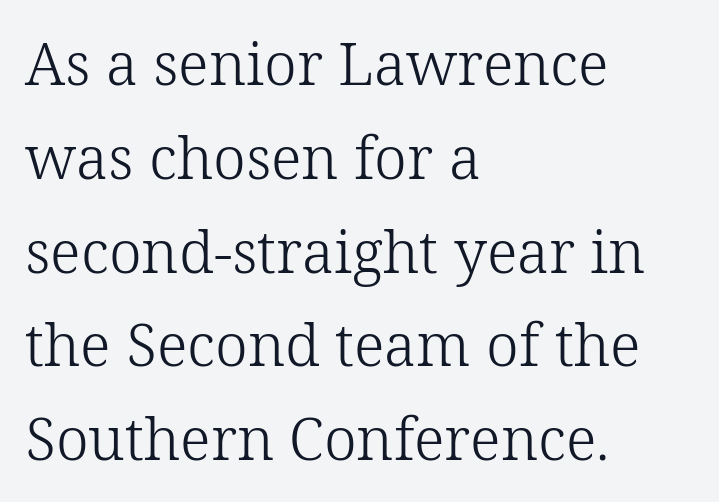
Q: Is the text bold? A: No.
Q: Is the text italic (slanted)? A: No, it is upright.
Q: Is the typeface a serif or a sans-serif typeface? A: Serif.
Q: Is the text underlined? A: No.
Q: How is the paragraph aligned? A: Left-aligned.
Q: Is the spacing between letters normal or unusually wide? A: Normal.
Q: Is the spacing between lines tight, normal or loose? A: Normal.
Q: Width (condensed, normal, or wide)? A: Normal.
Q: Stroke contrast? A: Low.
Q: x-height? A: Medium.
Q: Monospaced? A: No.
